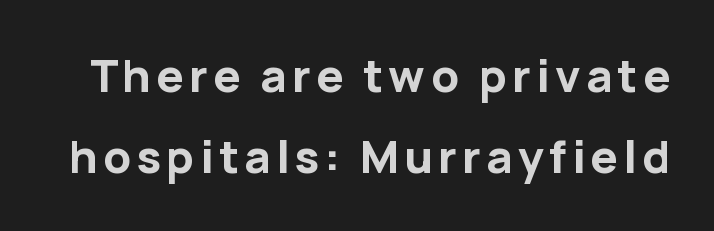
Q: Is the text bold? A: Yes.
Q: Is the text italic (slanted)? A: No, it is upright.
Q: Is the typeface a serif or a sans-serif typeface? A: Sans-serif.
Q: Is the text underlined? A: No.
Q: Width (condensed, normal, or wide)? A: Normal.
Q: Stroke contrast? A: Low.
Q: x-height? A: Medium.
Q: Monospaced? A: No.
